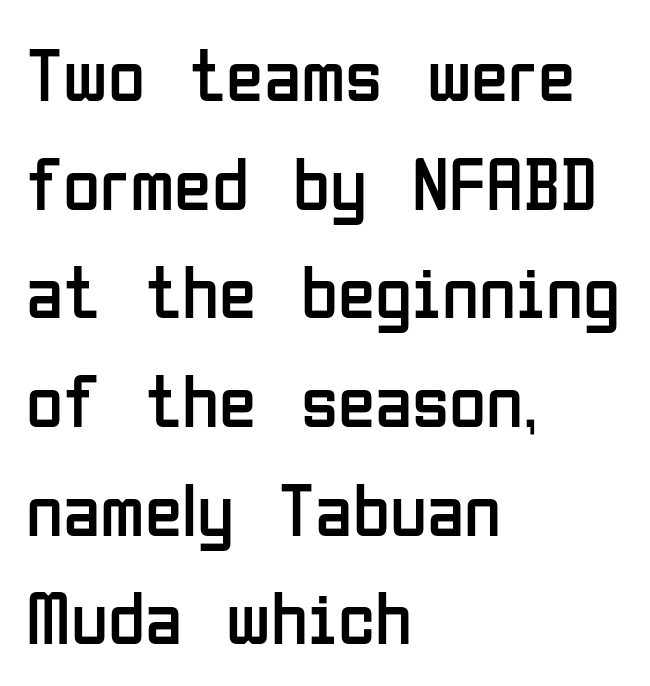
These lines stack with their left ends in a neat column. Characters remain perfectly vertical along every line. Stems and bowls with no extra thickness — not bold. Type without underlining.
